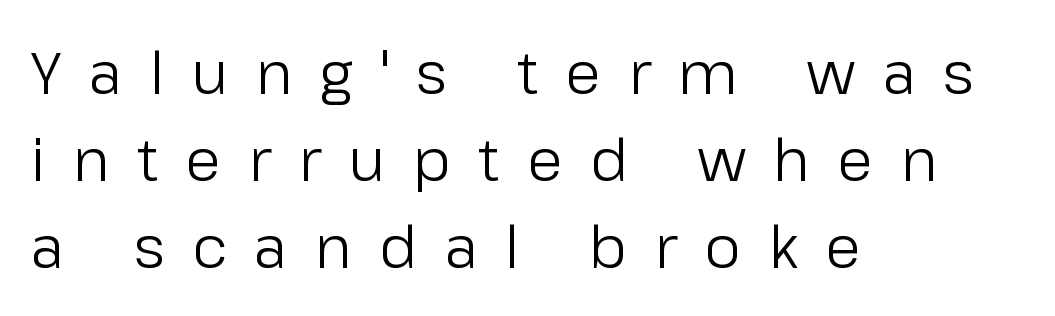
The image shows 58 px regular-weight sans-serif type, upright; set left-aligned, normal line spacing (1.5x), unusually wide letter spacing (+0.47 em), not underlined; low stroke contrast and a medium x-height.
